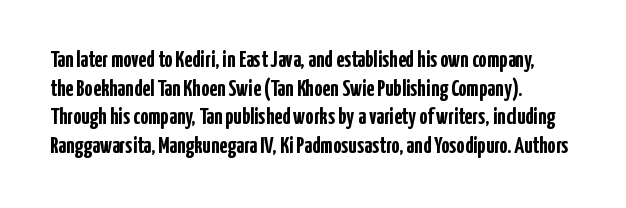
Q: Is the text bold? A: Yes.
Q: Is the text italic (slanted)? A: No, it is upright.
Q: Is the text underlined? A: No.
Q: How is the paragraph aligned? A: Left-aligned.
Q: Is the spacing between letters normal or unusually wide? A: Normal.
